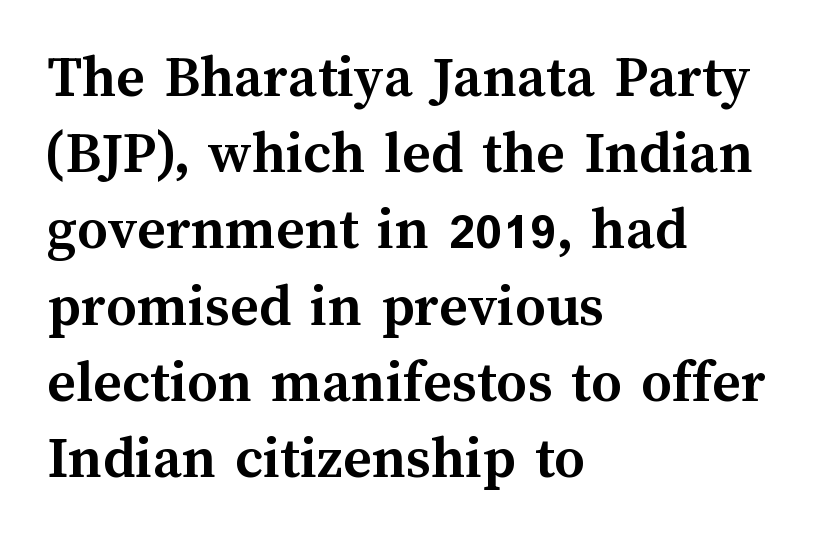
{"italic": "no", "bold": "yes", "weight": "semibold", "width": "normal", "stroke_contrast": "medium", "x_height": "medium", "monospaced": "no", "underline": "no", "align": "left", "line_spacing": "normal", "line_spacing_ratio": 1.25, "letter_spacing": "normal", "letter_spacing_em": 0.0, "glyph_px": 61}
